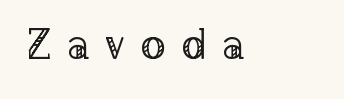
{"serif": "yes", "italic": "no", "bold": "no", "weight": "regular", "width": "normal", "stroke_contrast": "low", "x_height": "medium", "monospaced": "no", "underline": "no", "letter_spacing": "wide", "letter_spacing_em": 0.34, "glyph_px": 43}
